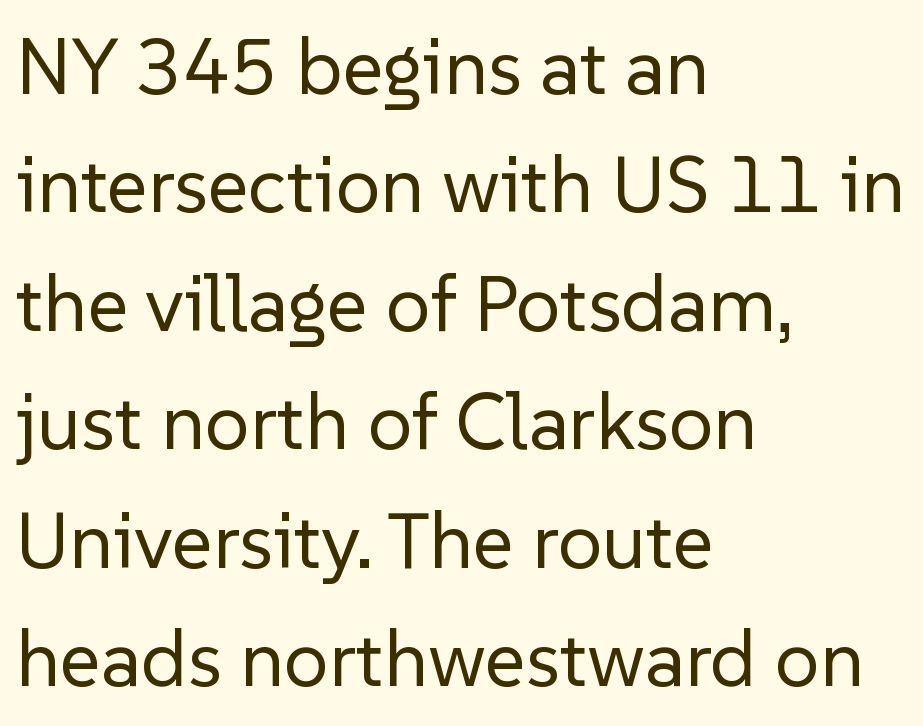
{"serif": "no", "italic": "no", "bold": "no", "weight": "regular", "width": "normal", "stroke_contrast": "low", "x_height": "medium", "monospaced": "no", "underline": "no", "align": "left", "line_spacing": "normal", "line_spacing_ratio": 1.5, "letter_spacing": "normal", "letter_spacing_em": 0.0, "glyph_px": 79}
